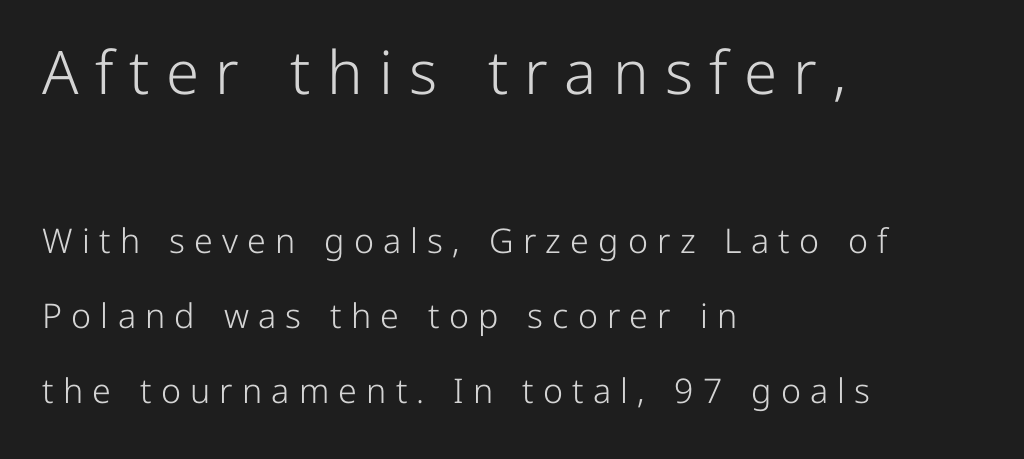
Only glyphs here, with clear space below each row. Upright lettering throughout. Vertically, the passage feels expansive, rows floating well apart. This rendering widens character spacing well past its baseline value. The designer gave the opening block more size than the closing block. Think of a printed novel: that variable character pitch is what you see here.
